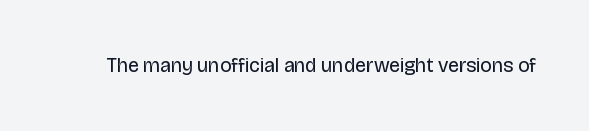
Q: Is the text bold? A: No.
Q: Is the text italic (slanted)? A: No, it is upright.
Q: Is the text underlined? A: No.
Q: Is the spacing between letters normal or unusually wide? A: Normal.
